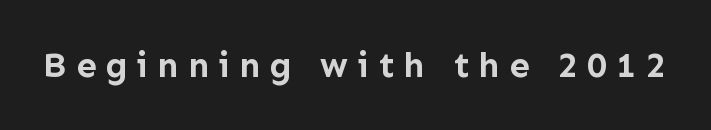
The baseline area is clear. This is roman type, the default non-slanted kind. Characters follow at a spacing far wider than the type designer built in. This sample uses a sans-serif face. Note the varied advance widths — an 'i' is clearly narrower than an 'm'.
